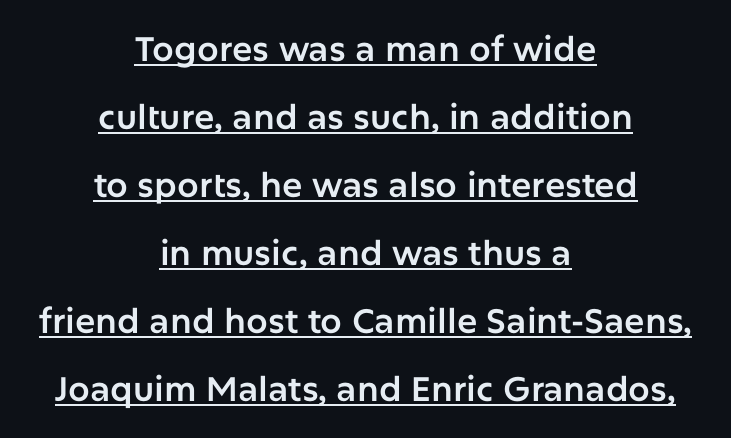
Q: Is the text italic (slanted)? A: No, it is upright.
Q: Is the typeface a serif or a sans-serif typeface? A: Sans-serif.
Q: Is the text underlined? A: Yes.
Q: How is the paragraph aligned? A: Centered.
Q: Is the spacing between letters normal or unusually wide? A: Normal.
Q: Is the spacing between lines tight, normal or loose? A: Loose.
Q: Width (condensed, normal, or wide)? A: Normal.
Q: Stroke contrast? A: Low.
Q: x-height? A: Medium.
Q: Monospaced? A: No.
